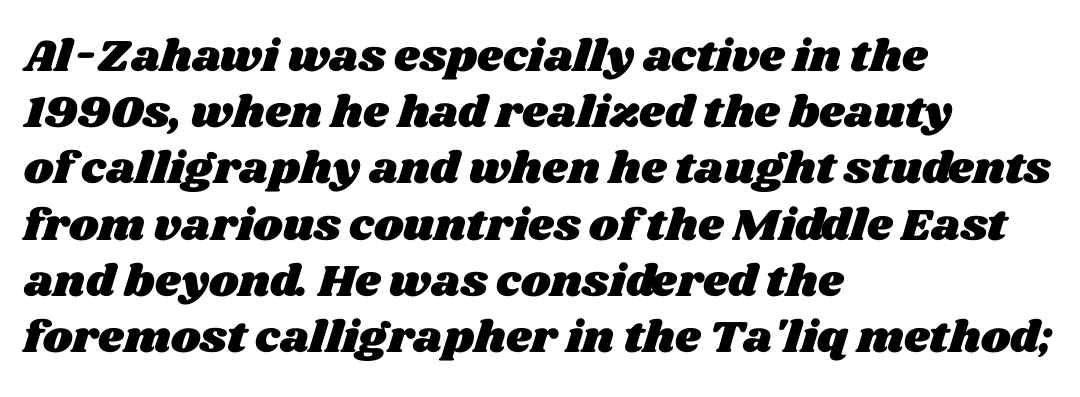
Q: Is the text underlined? A: No.
Q: How is the paragraph aligned? A: Left-aligned.
Q: Is the spacing between letters normal or unusually wide? A: Normal.
Q: Is the spacing between lines tight, normal or loose? A: Normal.
Q: Width (condensed, normal, or wide)? A: Wide.
Q: Stroke contrast? A: Medium.
Q: x-height? A: Large.
Q: Monospaced? A: No.
